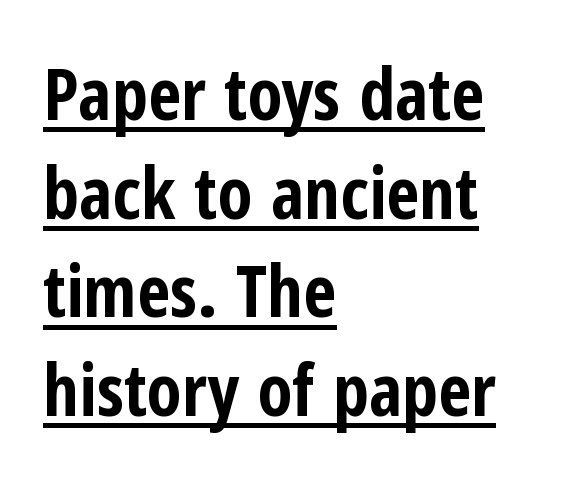
{"serif": "no", "italic": "no", "bold": "yes", "weight": "bold", "width": "condensed", "stroke_contrast": "low", "x_height": "medium", "monospaced": "no", "underline": "yes", "align": "left", "line_spacing": "normal", "line_spacing_ratio": 1.37, "letter_spacing": "normal", "letter_spacing_em": 0.0, "glyph_px": 72}
